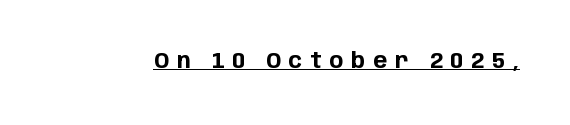
{"italic": "no", "bold": "yes", "underline": "yes", "letter_spacing": "wide", "letter_spacing_em": 0.38, "glyph_px": 21}
